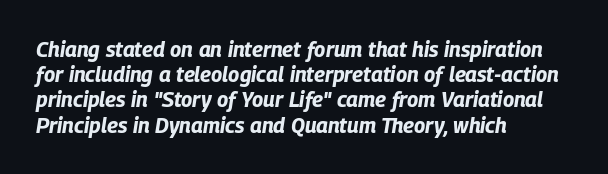
{"italic": "yes", "lean": "right", "slant_degrees": 9, "bold": "yes", "underline": "no", "align": "left", "line_spacing_ratio": 1.2, "letter_spacing": "normal", "letter_spacing_em": 0.0, "glyph_px": 21}
